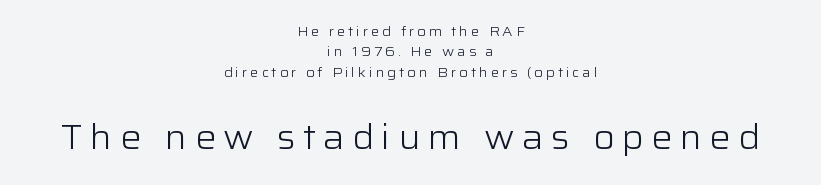
The image shows 35 px light sans-serif type, upright; set centered, normal line spacing (1.45x), unusually wide letter spacing (+0.21 em), not underlined; the second (bottom) block is 2.5x larger; low stroke contrast and a medium x-height.
